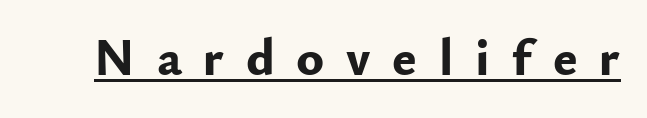
The strokes are fattened all the way to bold. Character widths vary here, with narrow letters taking less room than wide ones. The letters stand straight up with perfectly vertical stems. These lines are composed in type without serifs. The face used here appears with an underline applied.
